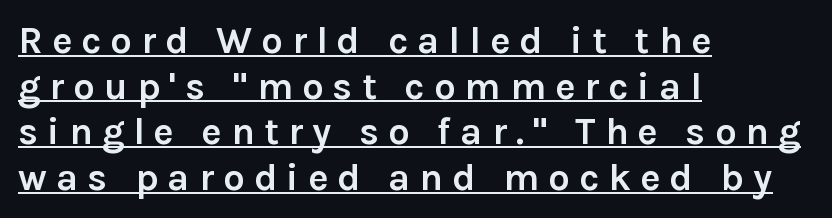
Chunky letters — that's bold for sure. The passage shown is typed in a proportional face where columns would drift. Look at the tracking — it's clearly loosened, letters drifting apart. The paragraph shown leans on its left margin. The font family rendered here belongs to the sans-serif group. The lettering stays uniformly vertical, giving the passage a roman look.
